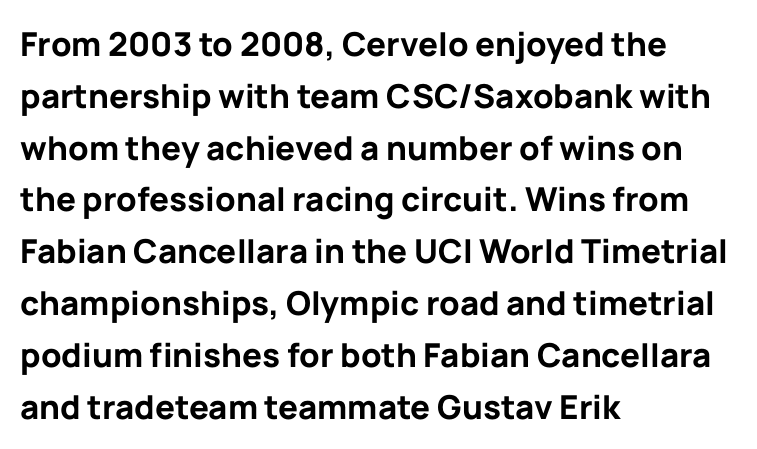
Q: Is the text bold? A: Yes.
Q: Is the text italic (slanted)? A: No, it is upright.
Q: Is the typeface a serif or a sans-serif typeface? A: Sans-serif.
Q: Is the text underlined? A: No.
Q: How is the paragraph aligned? A: Left-aligned.
Q: Is the spacing between letters normal or unusually wide? A: Normal.
Q: Is the spacing between lines tight, normal or loose? A: Normal.
Q: Width (condensed, normal, or wide)? A: Normal.
Q: Stroke contrast? A: Low.
Q: x-height? A: Medium.
Q: Monospaced? A: No.
